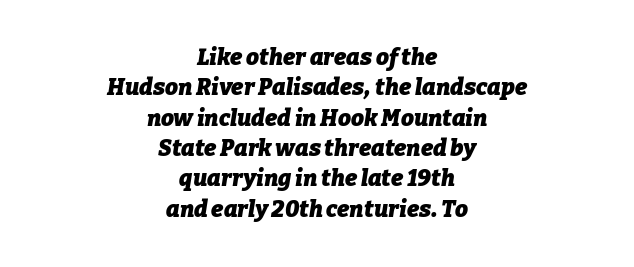
Q: Is the text bold? A: Yes.
Q: Is the text italic (slanted)? A: Yes, it leans right by about 9 degrees.
Q: Is the text underlined? A: No.
Q: How is the paragraph aligned? A: Centered.
Q: Is the spacing between letters normal or unusually wide? A: Normal.
Q: Is the spacing between lines tight, normal or loose? A: Normal.
